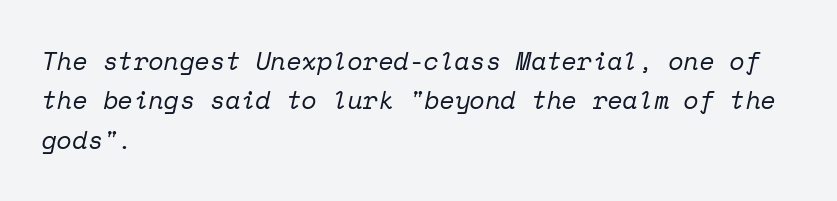
Any mark beneath the type? The region is blank. Line beginnings align vertically; line endings do not. The face used here is rendered with its standard letterfit. The face used here has a pronounced slope to its letters. Summary of weight: not heavy and not bold. The rows are spaced the way most documents space them.
